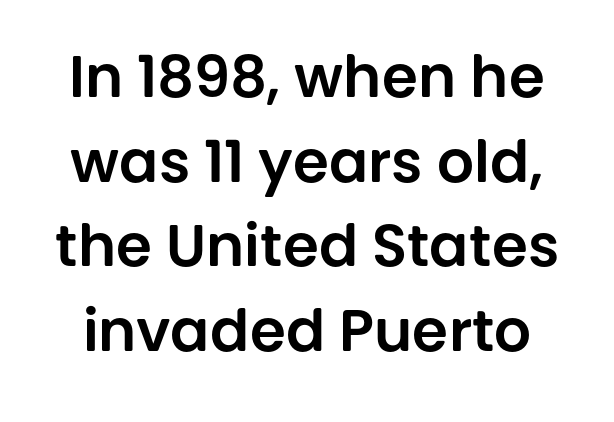
Every character sits straight up, as roman type does. The baseline area is clear. How are the letters spaced? Ordinarily, with no added tracking. A sans-serif font was chosen for this passage.
